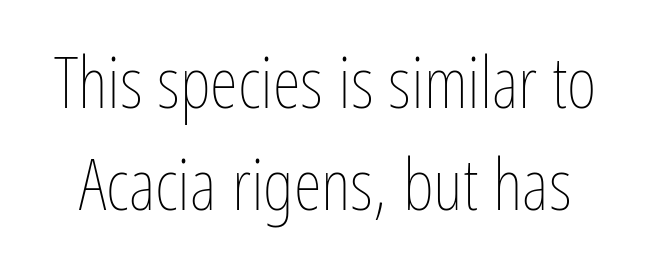
Q: Is the text bold? A: No.
Q: Is the text italic (slanted)? A: No, it is upright.
Q: Is the text underlined? A: No.
Q: Is the spacing between letters normal or unusually wide? A: Normal.
Q: Is the spacing between lines tight, normal or loose? A: Normal.
Q: Width (condensed, normal, or wide)? A: Condensed.
Q: Stroke contrast? A: Low.
Q: x-height? A: Medium.
Q: Monospaced? A: No.
